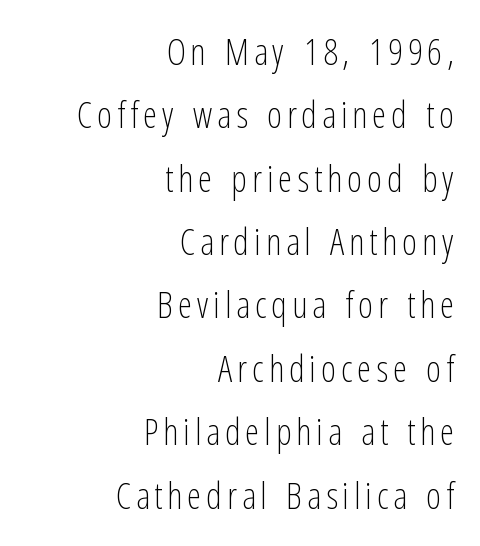
The image shows 36 px light, condensed sans-serif type, upright; set right-aligned, line spacing 1.76x, not underlined; low stroke contrast and a medium x-height.
